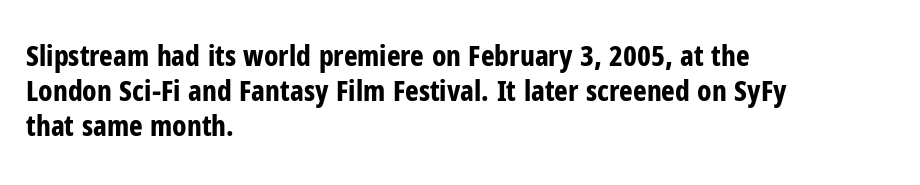
These lines are rendered in a variable-pitch font. Every row of glyphs begins at an identical x-position on the left. This sample uses an upright cut, with every glyph sitting square on the baseline. The letters sit at their default tracking, neither squeezed nor spread. The zone under the glyphs is completely vacant.
